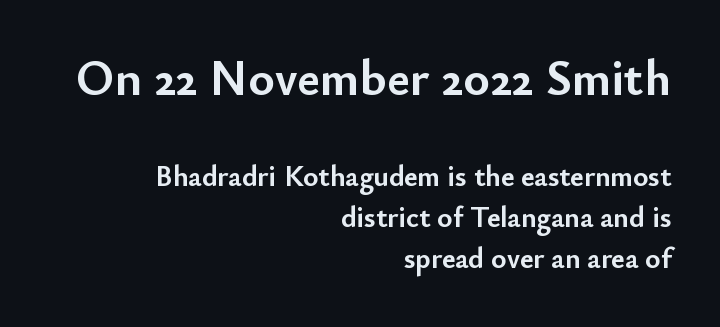
Grotesque or geometric, the face here clearly has no serifs. These words are printed bold, with thick strokes throughout. Regarding leading, the lines here are spaced in the standard way. Style check: upright. The passage shown is typed in a proportional face where columns would drift.
